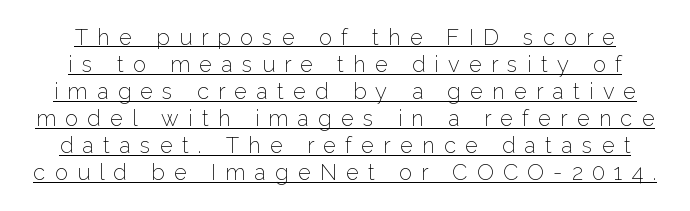
A typesetter would mark this as roman, not italic. No chunkiness to these letters — they're not bold. Between one letter and the next there's a generous, obvious gap. Does a line run under the words? Yes, clearly.
